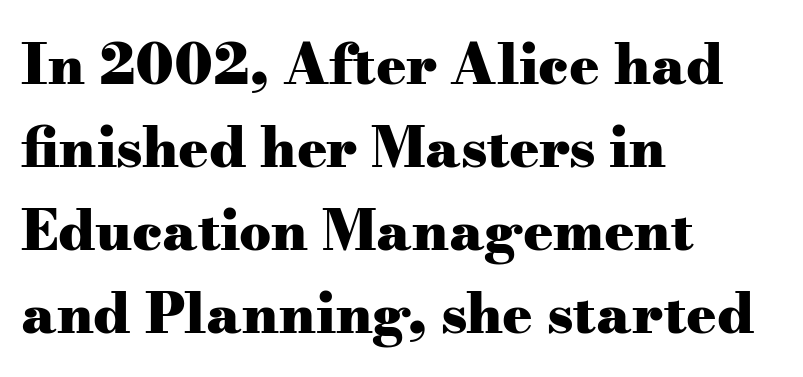
Q: Is the text bold? A: Yes.
Q: Is the text italic (slanted)? A: No, it is upright.
Q: Is the typeface a serif or a sans-serif typeface? A: Serif.
Q: Is the text underlined? A: No.
Q: How is the paragraph aligned? A: Left-aligned.
Q: Is the spacing between letters normal or unusually wide? A: Normal.
Q: Is the spacing between lines tight, normal or loose? A: Normal.
Q: Width (condensed, normal, or wide)? A: Wide.
Q: Stroke contrast? A: Medium.
Q: x-height? A: Small.
Q: Monospaced? A: No.
